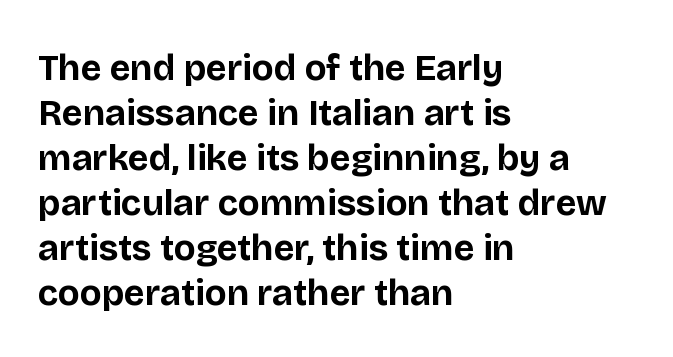
The image shows 36 px bold sans-serif type, upright; set left-aligned, normal line spacing (1.25x), normal letter spacing, not underlined; low stroke contrast and a large x-height.
